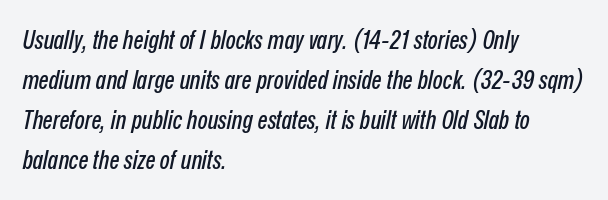
The image shows 26 px text type, italic (leaning right); set left-aligned, normal line spacing (1.54x), normal letter spacing, not underlined.
